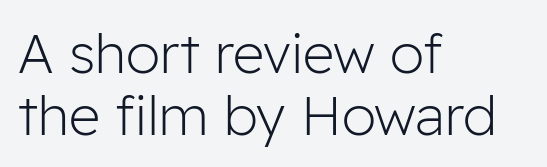
Look at the tracking — it's just the regular setting, nothing added. Is this a sans? Yes — the strokes have no serifs. Unlike italic type, these characters show no tilt at all. Think of a printed novel: that variable character pitch is what you see here.
